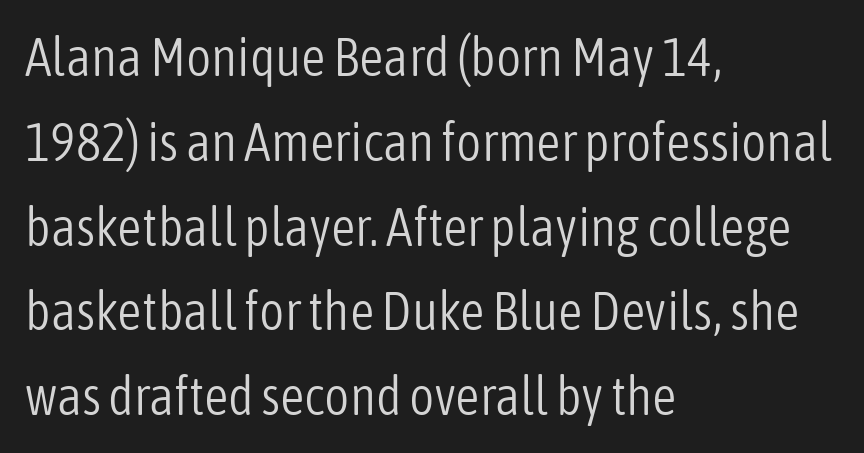
{"serif": "no", "italic": "no", "bold": "no", "weight": "light", "width": "condensed", "stroke_contrast": "low", "x_height": "medium", "monospaced": "no", "underline": "no", "align": "left", "line_spacing": "normal", "line_spacing_ratio": 1.57, "letter_spacing": "normal", "letter_spacing_em": 0.0, "glyph_px": 54}
